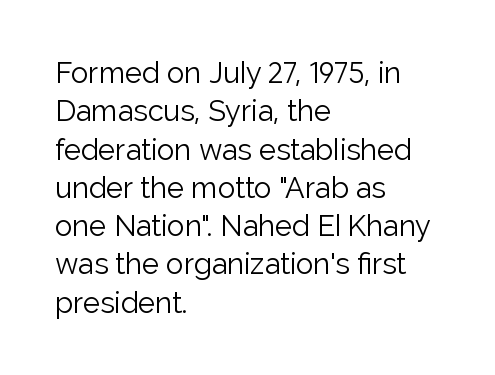
{"serif": "no", "italic": "no", "bold": "no", "weight": "light", "width": "normal", "stroke_contrast": "low", "x_height": "medium", "monospaced": "no", "underline": "no", "align": "left", "line_spacing": "normal", "line_spacing_ratio": 1.32, "letter_spacing": "normal", "letter_spacing_em": 0.0, "glyph_px": 29}
